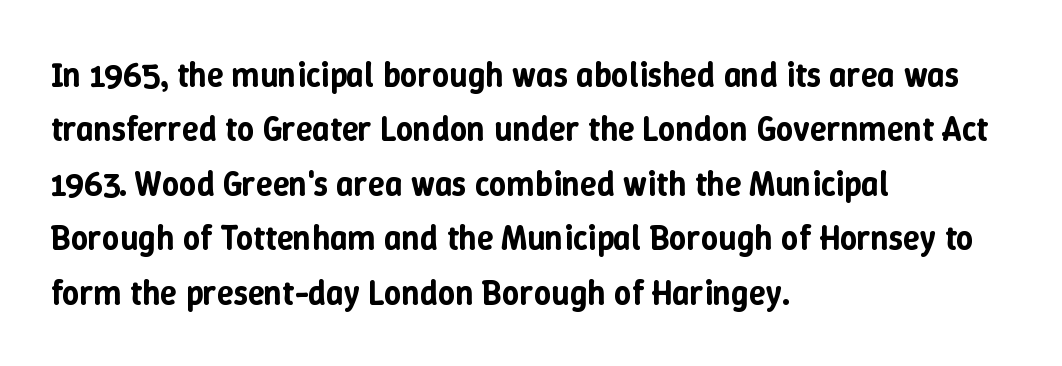
Each letter keeps its own natural width here, so spacing adapts to shape. This rendering uses left alignment, leaving the right contour irregular. Quick note: not italic, upright. The rendering keeps characters at their native spacing.
